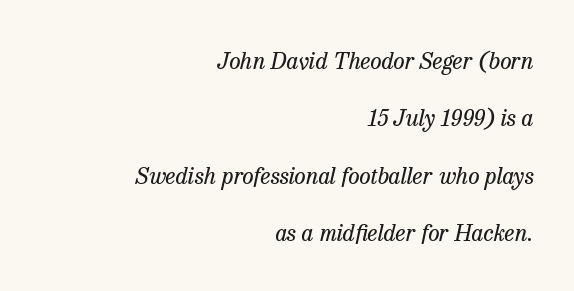
The image shows 23 px text type, italic (leaning right); set right-aligned, loose line spacing (2.49x), normal letter spacing, not underlined.
